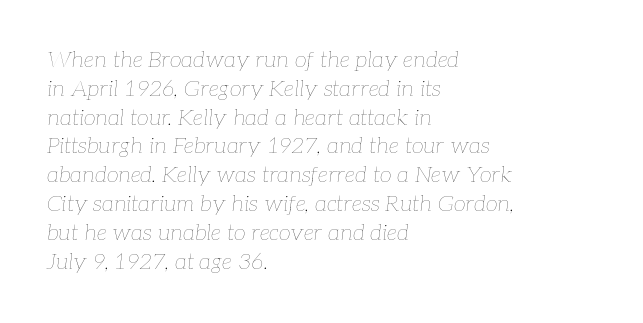
{"italic": "yes", "lean": "right", "slant_degrees": 7, "bold": "no", "underline": "no", "align": "left", "line_spacing": "normal", "line_spacing_ratio": 1.31, "letter_spacing": "normal", "letter_spacing_em": 0.0, "glyph_px": 22}
